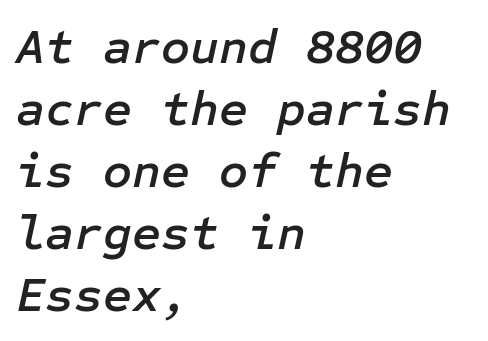
{"italic": "yes", "lean": "right", "slant_degrees": 12, "width": "normal", "stroke_contrast": "low", "x_height": "medium", "underline": "no", "align": "left", "line_spacing_ratio": 1.24, "letter_spacing": "normal", "letter_spacing_em": 0.0, "glyph_px": 50}
